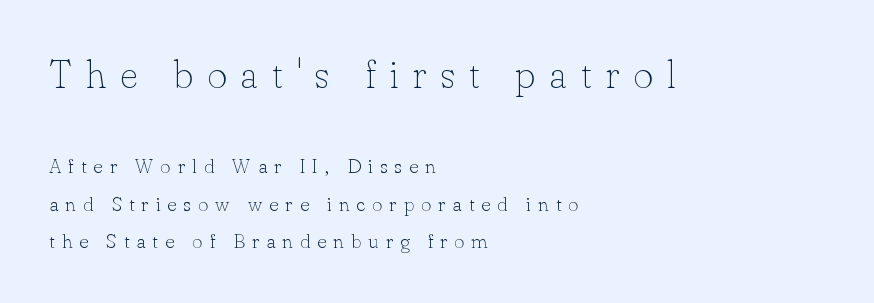
The image shows 39 px thin serif type, upright; set left-aligned, line spacing 1.87x, unusually wide letter spacing (+0.35 em), not underlined; the first (top) block is 1.95x larger; low stroke contrast and a small x-height.
